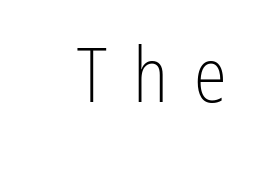
A typesetter would mark this as roman, not italic. The font sits on the lighter half of the weight spectrum, regular included. Bare-footed words on every line. Spacing verdict: proportional, widths tailored to each character. The horizontal fit of the characters is loose and conspicuously gappy.
